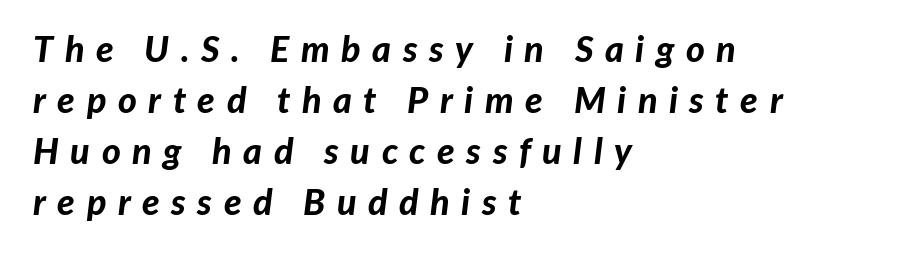
{"italic": "yes", "lean": "right", "slant_degrees": 7, "bold": "yes", "weight": "bold", "width": "normal", "stroke_contrast": "low", "x_height": "medium", "monospaced": "no", "underline": "no", "align": "left", "line_spacing": "normal", "line_spacing_ratio": 1.42, "letter_spacing": "wide", "letter_spacing_em": 0.32, "glyph_px": 36}
